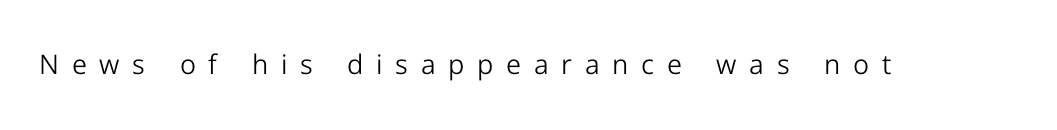
{"italic": "no", "bold": "no", "underline": "no", "letter_spacing": "wide", "letter_spacing_em": 0.47, "glyph_px": 27}
